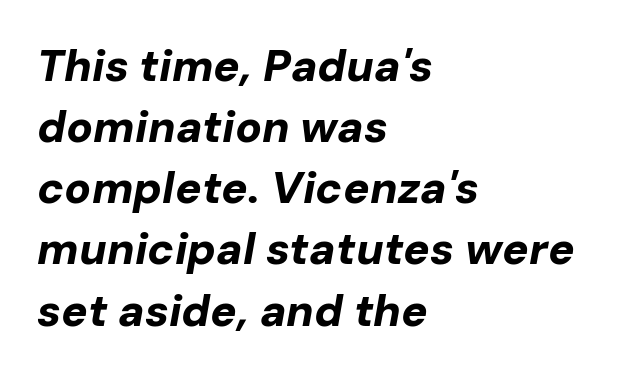
In terms of posture, this sample is oblique. Type without underlining. Character widths vary here, with narrow letters taking less room than wide ones. The type is set solid horizontally, with unmodified tracking. Leftover space on each line is placed entirely after the last word. Heavy-handed strokes throughout: this text is bold.
